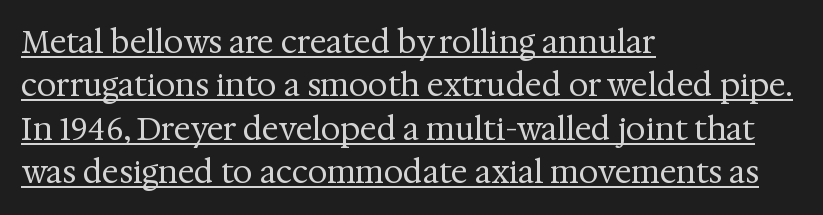
Ascenders rise straight up at ninety degrees. These lines sit exactly where default settings would place them. The letters look calm and open, with moderate or lighter stems. Each line starts at the same left margin while the right side varies. You could not count columns in this text — the font is proportionally spaced.
